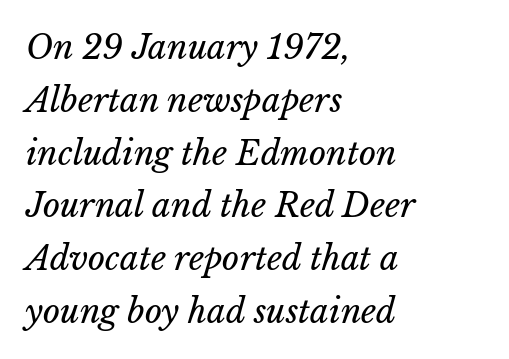
Q: Is the text bold? A: No.
Q: Is the text underlined? A: No.
Q: How is the paragraph aligned? A: Left-aligned.
Q: Is the spacing between letters normal or unusually wide? A: Normal.
Q: Is the spacing between lines tight, normal or loose? A: Normal.
Q: Width (condensed, normal, or wide)? A: Normal.
Q: Stroke contrast? A: Low.
Q: x-height? A: Medium.
Q: Monospaced? A: No.
